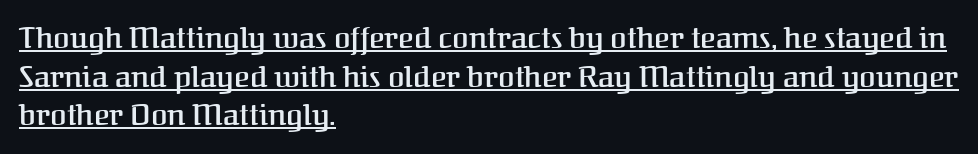
Stems and bowls a touch heavier than normal — semibold. You could not count columns in this text — the font is proportionally spaced. This sample uses plain, unmodified letter spacing. Small tapered or slab feet sit at the stroke ends, so this counts as serif.
